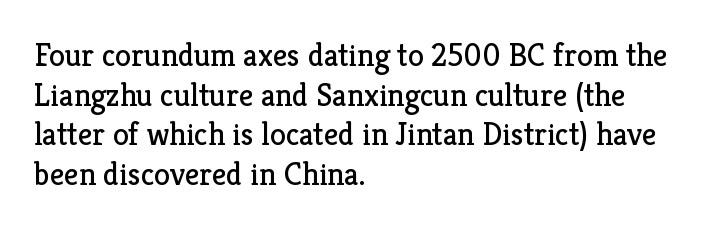
{"serif": "yes", "italic": "no", "bold": "no", "weight": "regular", "width": "normal", "stroke_contrast": "low", "x_height": "medium", "monospaced": "no", "underline": "no", "align": "left", "line_spacing_ratio": 1.24, "letter_spacing": "normal", "letter_spacing_em": 0.0, "glyph_px": 32}
